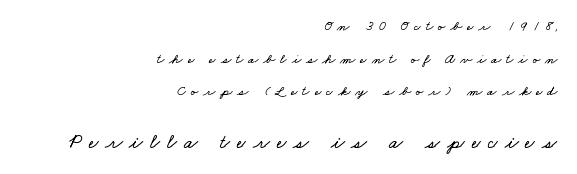
{"underline": "no", "align": "right", "line_spacing": "loose", "line_spacing_ratio": 2.33, "letter_spacing": "wide", "letter_spacing_em": 0.35, "larger_block": "second", "size_ratio": 1.43, "glyph_px": 20}
